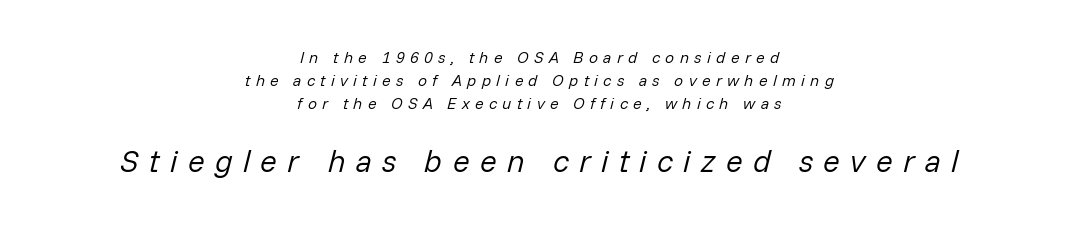
Q: Is the text bold? A: No.
Q: Is the text italic (slanted)? A: Yes, it leans right by about 14 degrees.
Q: Is the text underlined? A: No.
Q: How is the paragraph aligned? A: Centered.
Q: Is the spacing between letters normal or unusually wide? A: Unusually wide.
Q: Is the spacing between lines tight, normal or loose? A: Normal.
Q: Which block of text is set in a larger size, the first (top) or the second (bottom)? A: The second (bottom) one.
Q: Width (condensed, normal, or wide)? A: Normal.
Q: Stroke contrast? A: Low.
Q: x-height? A: Medium.
Q: Monospaced? A: No.
